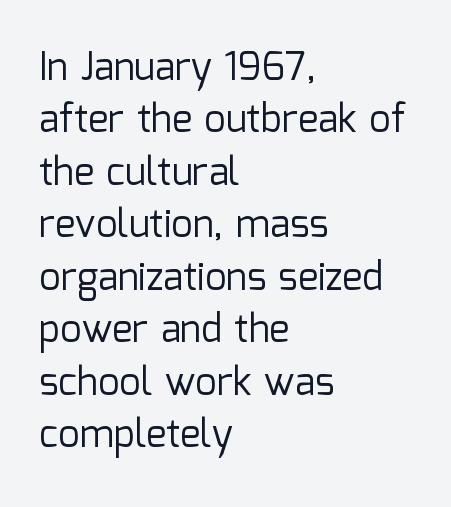
Grotesque or geometric, the face here clearly has no serifs. This sample has the flowing, uneven cadence of proportional lettering. The line texture is even and compact thanks to regular tracking. The space between consecutive lines is moderate. The text block is weighted toward the left margin, trailing off unevenly rightward. The letterforms sit at book weight or below.
